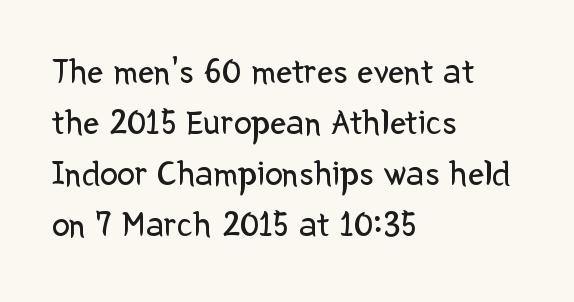
The image shows 36 px regular-weight sans-serif type, upright; set left-aligned, normal line spacing (1.42x), normal letter spacing, not underlined; low stroke contrast and a medium x-height.
